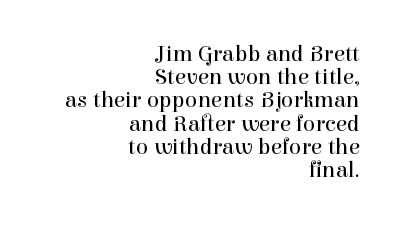
If you drew a line through each stem, it would be perfectly vertical. You could barely slide anything between these rows. The letterforms sit shoulder to shoulder at normal distance. The letterforms sit at book weight or below. Where is the straight margin? On the right.
